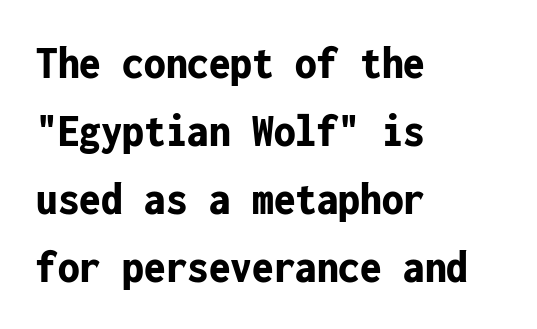
Q: Is the text bold? A: Yes.
Q: Is the text italic (slanted)? A: No, it is upright.
Q: Is the typeface a serif or a sans-serif typeface? A: Sans-serif.
Q: Is the text underlined? A: No.
Q: How is the paragraph aligned? A: Left-aligned.
Q: Is the spacing between letters normal or unusually wide? A: Normal.
Q: Is the spacing between lines tight, normal or loose? A: Normal.
Q: Width (condensed, normal, or wide)? A: Condensed.
Q: Stroke contrast? A: Low.
Q: x-height? A: Medium.
Q: Monospaced? A: Yes.
